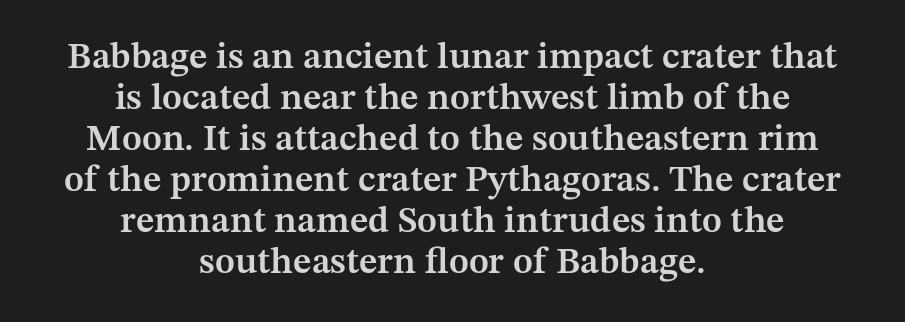
The image shows 37 px semibold serif type, upright; set centered, tight line spacing (1.11x), normal letter spacing, not underlined; medium stroke contrast and a medium x-height.
